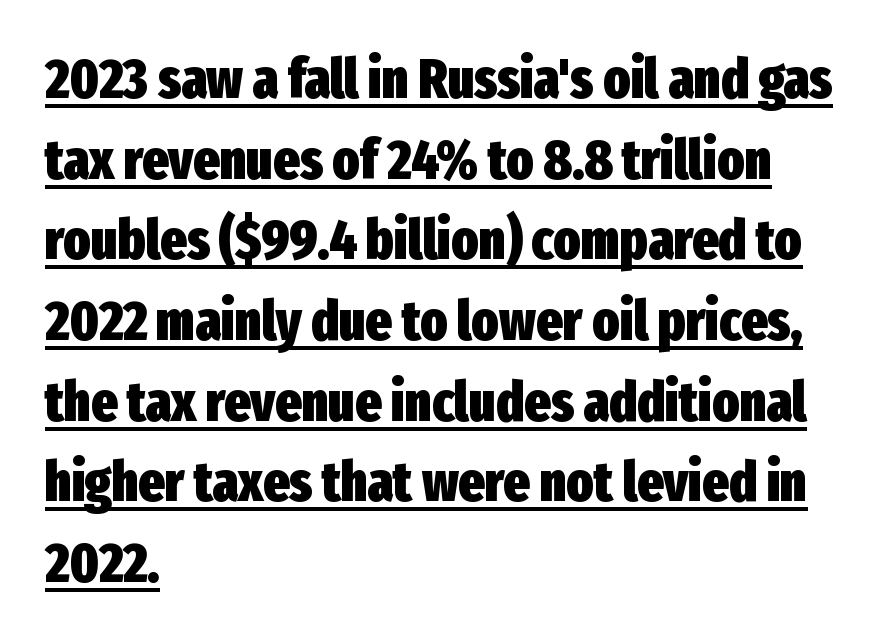
{"serif": "no", "italic": "no", "bold": "yes", "weight": "heavy", "width": "condensed", "stroke_contrast": "low", "x_height": "medium", "monospaced": "no", "underline": "yes", "align": "left", "line_spacing": "normal", "line_spacing_ratio": 1.44, "letter_spacing": "normal", "letter_spacing_em": 0.0, "glyph_px": 56}
